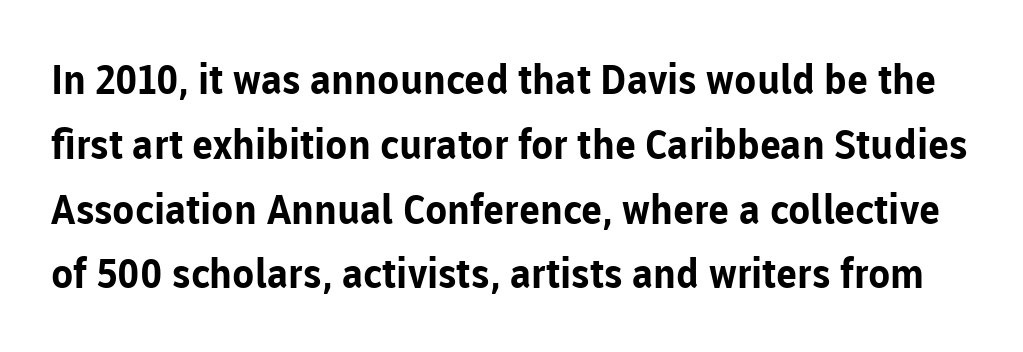
The type sits square on the baseline with zero lean. Serif or sans? Sans — the stroke terminals are bare. Descender tails drop into unmarked territory. Compared with an ordinary text face, these strokes are far heavier — a full bold. Students, note that the glyphs here touch the page at normal intervals. Think of a printed novel: that variable character pitch is what you see here.
